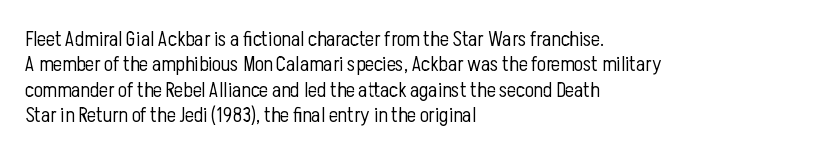
{"italic": "no", "bold": "no", "underline": "no", "align": "left", "line_spacing_ratio": 1.21, "letter_spacing": "normal", "letter_spacing_em": 0.0, "glyph_px": 21}
